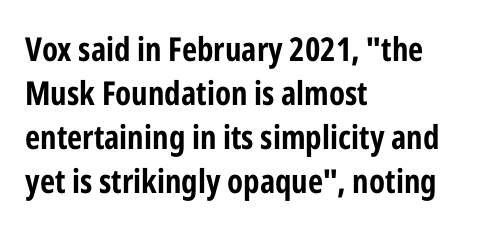
Q: Is the text bold? A: Yes.
Q: Is the text italic (slanted)? A: No, it is upright.
Q: Is the typeface a serif or a sans-serif typeface? A: Sans-serif.
Q: Is the text underlined? A: No.
Q: How is the paragraph aligned? A: Left-aligned.
Q: Is the spacing between letters normal or unusually wide? A: Normal.
Q: Is the spacing between lines tight, normal or loose? A: Normal.
Q: Width (condensed, normal, or wide)? A: Condensed.
Q: Stroke contrast? A: Low.
Q: x-height? A: Medium.
Q: Monospaced? A: No.
